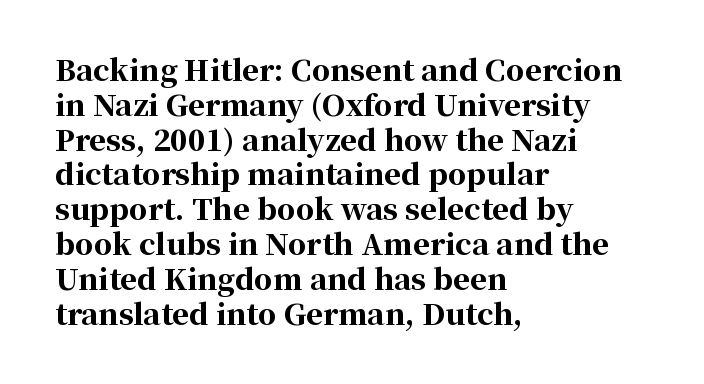
Q: Is the text bold? A: Yes.
Q: Is the text italic (slanted)? A: No, it is upright.
Q: Is the typeface a serif or a sans-serif typeface? A: Serif.
Q: Is the text underlined? A: No.
Q: How is the paragraph aligned? A: Left-aligned.
Q: Is the spacing between letters normal or unusually wide? A: Normal.
Q: Width (condensed, normal, or wide)? A: Normal.
Q: Stroke contrast? A: High.
Q: x-height? A: Medium.
Q: Monospaced? A: No.
